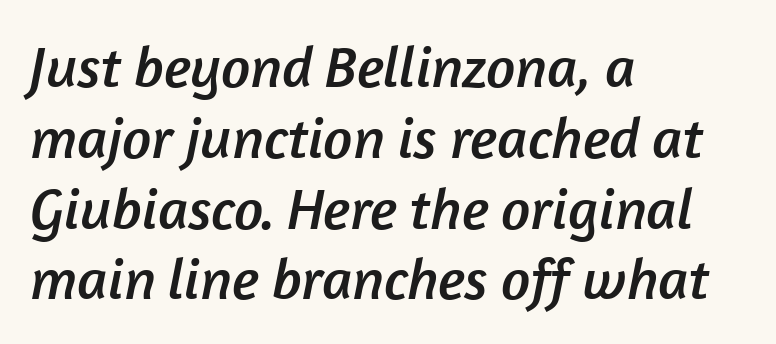
{"serif": "no", "width": "normal", "stroke_contrast": "low", "x_height": "medium", "monospaced": "no", "underline": "no", "align": "left", "line_spacing_ratio": 1.22, "letter_spacing": "normal", "letter_spacing_em": 0.0, "glyph_px": 58}
